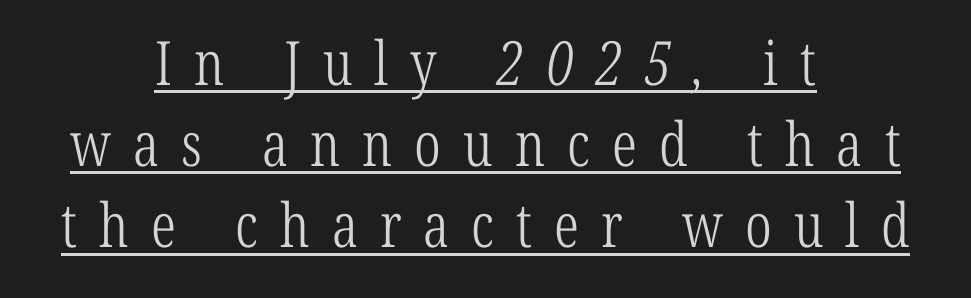
Q: Is the text bold? A: No.
Q: Is the typeface a serif or a sans-serif typeface? A: Serif.
Q: Is the text underlined? A: Yes.
Q: How is the paragraph aligned? A: Centered.
Q: Is the spacing between letters normal or unusually wide? A: Unusually wide.
Q: Is the spacing between lines tight, normal or loose? A: Normal.
Q: Width (condensed, normal, or wide)? A: Condensed.
Q: Stroke contrast? A: Low.
Q: x-height? A: Medium.
Q: Monospaced? A: No.
